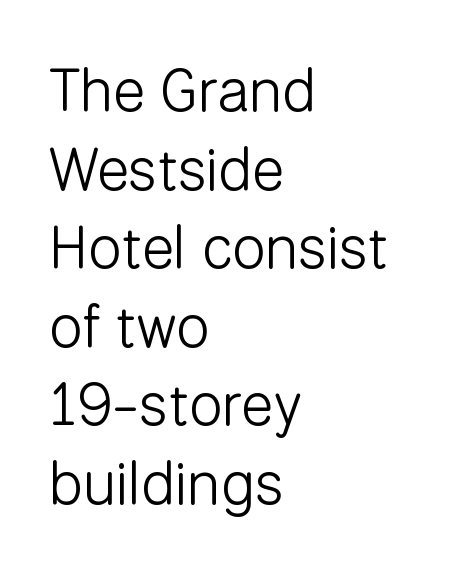
{"serif": "no", "italic": "no", "bold": "no", "weight": "light", "width": "normal", "stroke_contrast": "low", "x_height": "medium", "monospaced": "no", "underline": "no", "align": "left", "line_spacing": "normal", "line_spacing_ratio": 1.31, "letter_spacing": "normal", "letter_spacing_em": 0.0, "glyph_px": 60}
